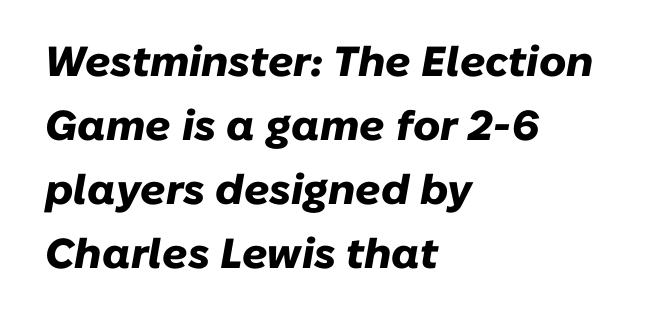
Q: Is the text bold? A: Yes.
Q: Is the text italic (slanted)? A: Yes, it leans right by about 10 degrees.
Q: Is the text underlined? A: No.
Q: How is the paragraph aligned? A: Left-aligned.
Q: Is the spacing between letters normal or unusually wide? A: Normal.
Q: Is the spacing between lines tight, normal or loose? A: Normal.
Q: Width (condensed, normal, or wide)? A: Normal.
Q: Stroke contrast? A: Low.
Q: x-height? A: Medium.
Q: Monospaced? A: No.
